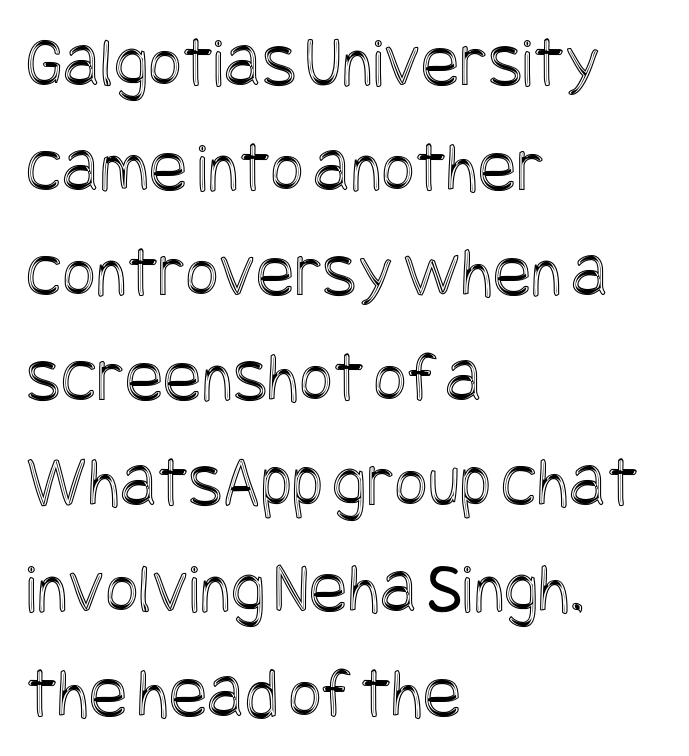
Q: Is the text italic (slanted)? A: No, it is upright.
Q: Is the text underlined? A: No.
Q: How is the paragraph aligned? A: Left-aligned.
Q: Is the spacing between letters normal or unusually wide? A: Normal.
Q: Is the spacing between lines tight, normal or loose? A: Normal.
Q: Width (condensed, normal, or wide)? A: Condensed.
Q: x-height? A: Large.
